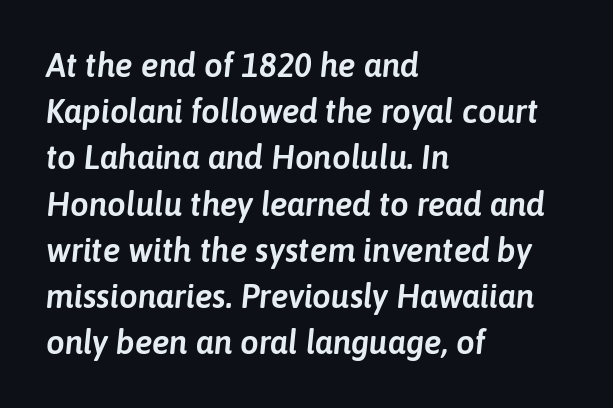
The image shows 33 px text type, italic (leaning right); set left-aligned, normal line spacing (1.4x), normal letter spacing, not underlined; low stroke contrast and a medium x-height.
